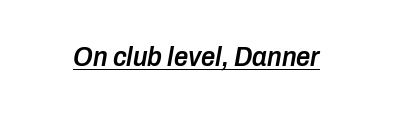
The typesetter has applied underlining to the passage shown. Tracking here is standard; glyphs follow each other at the usual distance. It's the slanting kind of type. The rendering uses natural spacing where letterforms have individual widths. How heavy is the stroke? Medium-heavy — a semibold, shy of bold.
